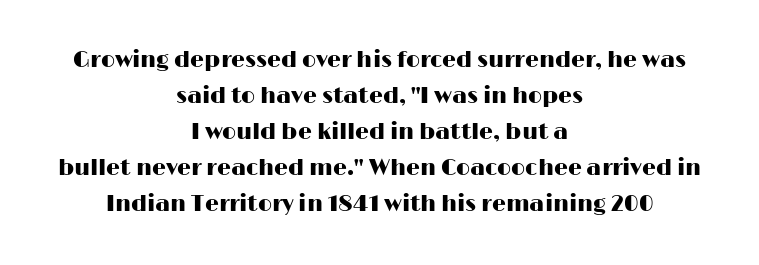
{"italic": "no", "underline": "no", "align": "center", "line_spacing": "normal", "line_spacing_ratio": 1.64, "letter_spacing": "normal", "letter_spacing_em": 0.0, "glyph_px": 22}
